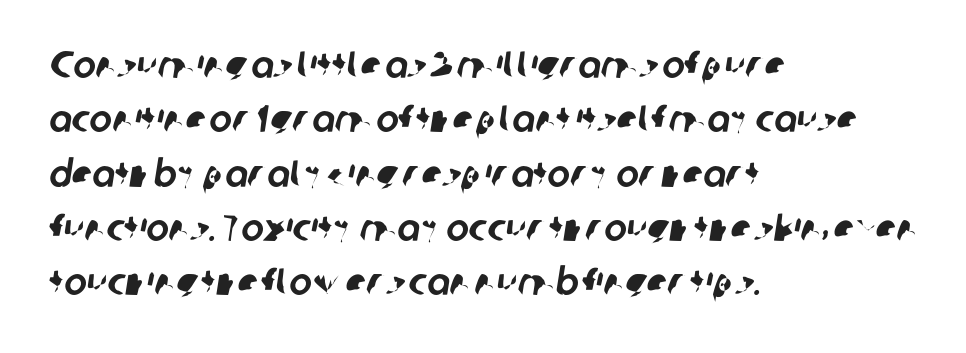
Q: Is the typeface a serif or a sans-serif typeface? A: Sans-serif.
Q: Is the text underlined? A: No.
Q: How is the paragraph aligned? A: Left-aligned.
Q: Is the spacing between letters normal or unusually wide? A: Normal.
Q: Is the spacing between lines tight, normal or loose? A: Normal.
Q: Width (condensed, normal, or wide)? A: Normal.
Q: Stroke contrast? A: Low.
Q: x-height? A: Medium.
Q: Monospaced? A: No.
